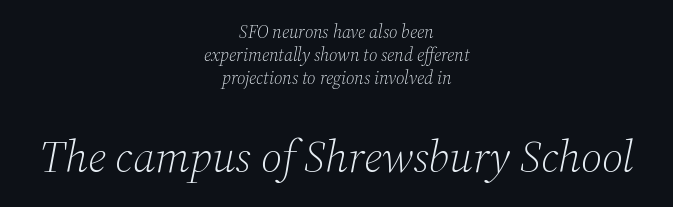
Q: Is the text bold? A: No.
Q: Is the text italic (slanted)? A: Yes, it leans right by about 12 degrees.
Q: Is the typeface a serif or a sans-serif typeface? A: Serif.
Q: Is the text underlined? A: No.
Q: How is the paragraph aligned? A: Centered.
Q: Is the spacing between letters normal or unusually wide? A: Normal.
Q: Is the spacing between lines tight, normal or loose? A: Normal.
Q: Which block of text is set in a larger size, the first (top) or the second (bottom)? A: The second (bottom) one.
Q: Width (condensed, normal, or wide)? A: Normal.
Q: Stroke contrast? A: Medium.
Q: x-height? A: Medium.
Q: Monospaced? A: No.
